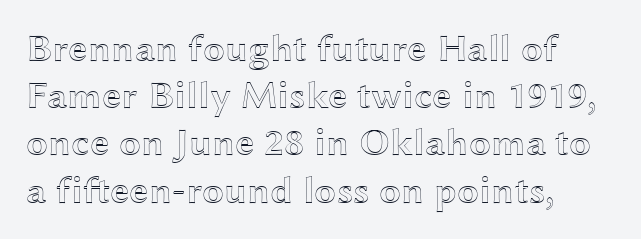
Rule under the text: the space is simply empty. The passage is arranged the way most books set body copy — flush left. Note the varied advance widths — an 'i' is clearly narrower than an 'm'. Honestly, the letter spacing is just normal — you wouldn't notice it.
